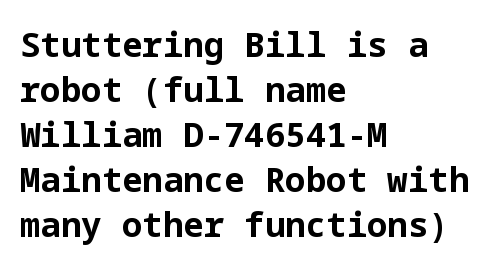
{"serif": "no", "italic": "no", "bold": "yes", "weight": "bold", "width": "normal", "stroke_contrast": "low", "x_height": "medium", "underline": "no", "align": "left", "line_spacing": "normal", "line_spacing_ratio": 1.32, "letter_spacing": "normal", "letter_spacing_em": 0.0, "glyph_px": 34}
